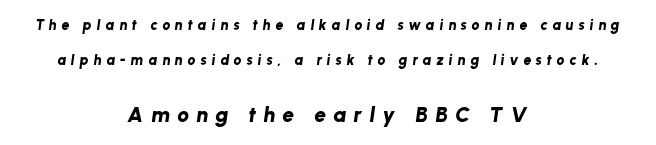
The image shows 21 px bold type, italic (leaning right); set centered, loose line spacing (2.48x), unusually wide letter spacing (+0.35 em), not underlined; the second (bottom) block is 1.5x larger.
